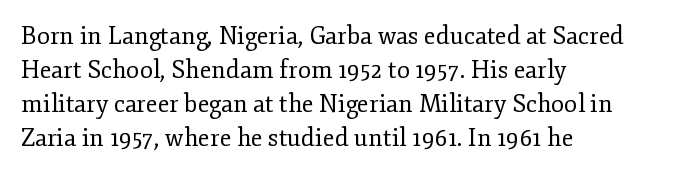
The image shows 24 px text type, upright; set left-aligned, normal line spacing (1.41x), normal letter spacing, not underlined.
